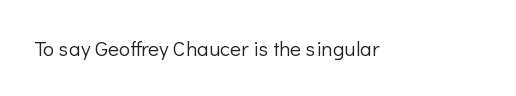
Q: Is the text bold? A: No.
Q: Is the text italic (slanted)? A: No, it is upright.
Q: Is the text underlined? A: No.
Q: Is the spacing between letters normal or unusually wide? A: Normal.
